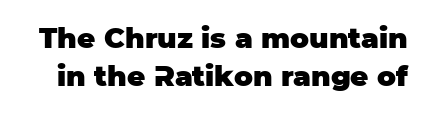
Q: Is the text bold? A: Yes.
Q: Is the text italic (slanted)? A: No, it is upright.
Q: Is the typeface a serif or a sans-serif typeface? A: Sans-serif.
Q: Is the text underlined? A: No.
Q: Is the spacing between letters normal or unusually wide? A: Normal.
Q: Is the spacing between lines tight, normal or loose? A: Normal.
Q: Width (condensed, normal, or wide)? A: Normal.
Q: Stroke contrast? A: Low.
Q: x-height? A: Large.
Q: Monospaced? A: No.
